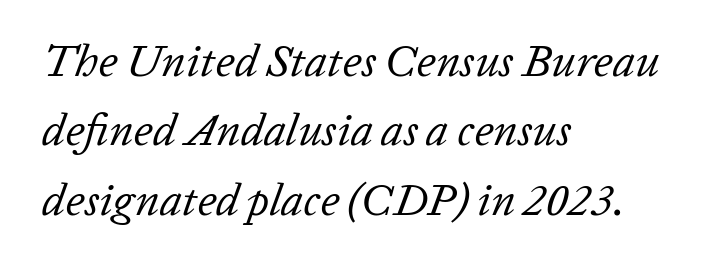
Q: Is the text bold? A: No.
Q: Is the text italic (slanted)? A: Yes, it leans right by about 20 degrees.
Q: Is the text underlined? A: No.
Q: How is the paragraph aligned? A: Left-aligned.
Q: Is the spacing between letters normal or unusually wide? A: Normal.
Q: Is the spacing between lines tight, normal or loose? A: Normal.
Q: Width (condensed, normal, or wide)? A: Normal.
Q: Stroke contrast? A: Low.
Q: x-height? A: Medium.
Q: Monospaced? A: No.
